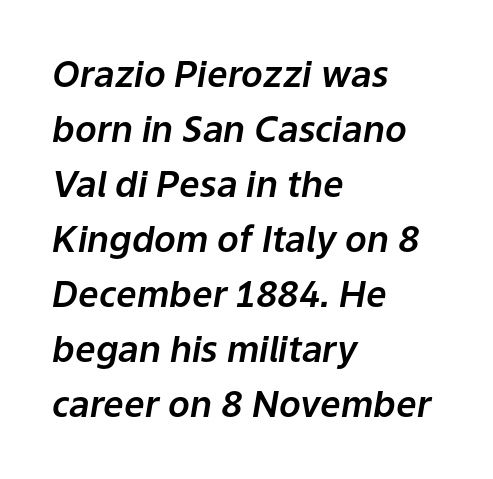
Q: Is the text italic (slanted)? A: Yes, it leans right by about 9 degrees.
Q: Is the text underlined? A: No.
Q: How is the paragraph aligned? A: Left-aligned.
Q: Is the spacing between letters normal or unusually wide? A: Normal.
Q: Is the spacing between lines tight, normal or loose? A: Normal.
Q: Width (condensed, normal, or wide)? A: Normal.
Q: Stroke contrast? A: Low.
Q: x-height? A: Medium.
Q: Monospaced? A: No.
